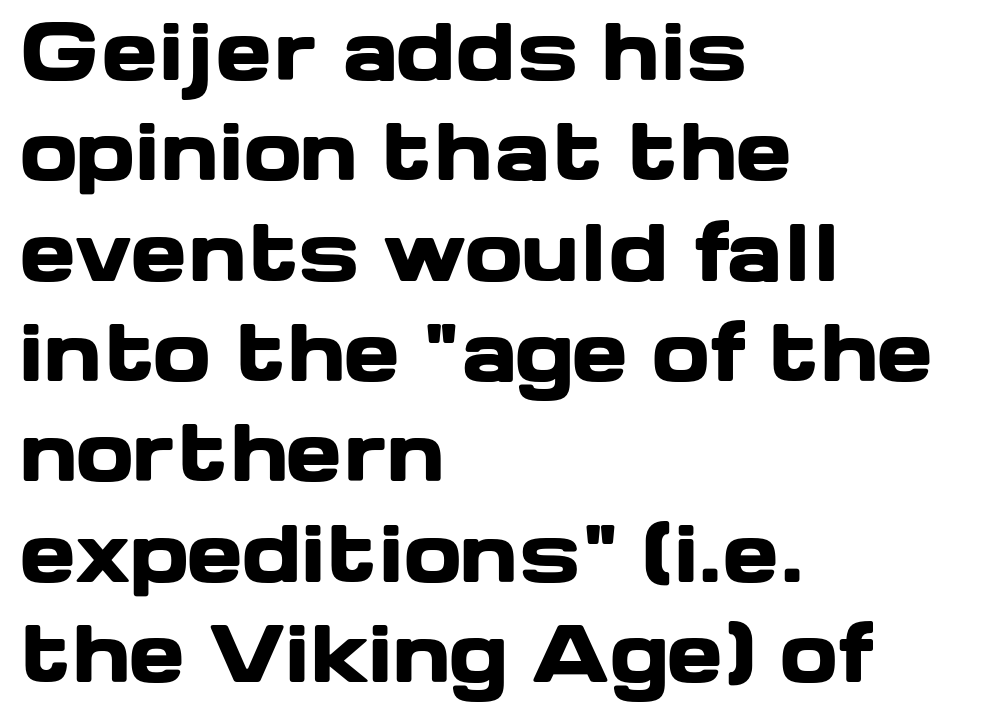
{"serif": "no", "italic": "no", "bold": "yes", "weight": "heavy", "width": "wide", "stroke_contrast": "low", "x_height": "medium", "monospaced": "no", "underline": "no", "align": "left", "line_spacing": "normal", "line_spacing_ratio": 1.32, "letter_spacing": "normal", "letter_spacing_em": 0.0, "glyph_px": 76}
